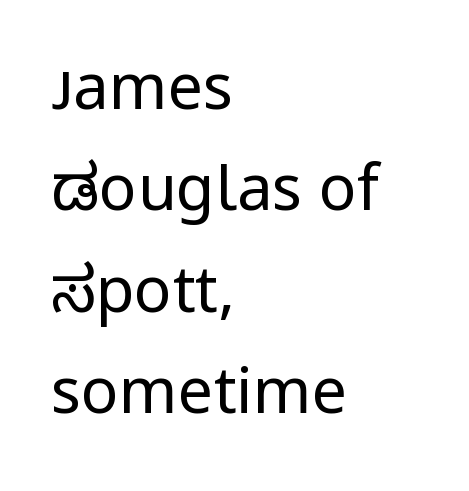
Q: Is the text bold? A: No.
Q: Is the text italic (slanted)? A: No, it is upright.
Q: Is the typeface a serif or a sans-serif typeface? A: Sans-serif.
Q: Is the text underlined? A: No.
Q: How is the paragraph aligned? A: Left-aligned.
Q: Is the spacing between letters normal or unusually wide? A: Normal.
Q: Is the spacing between lines tight, normal or loose? A: Normal.
Q: Width (condensed, normal, or wide)? A: Normal.
Q: Stroke contrast? A: Low.
Q: x-height? A: Medium.
Q: Monospaced? A: No.
